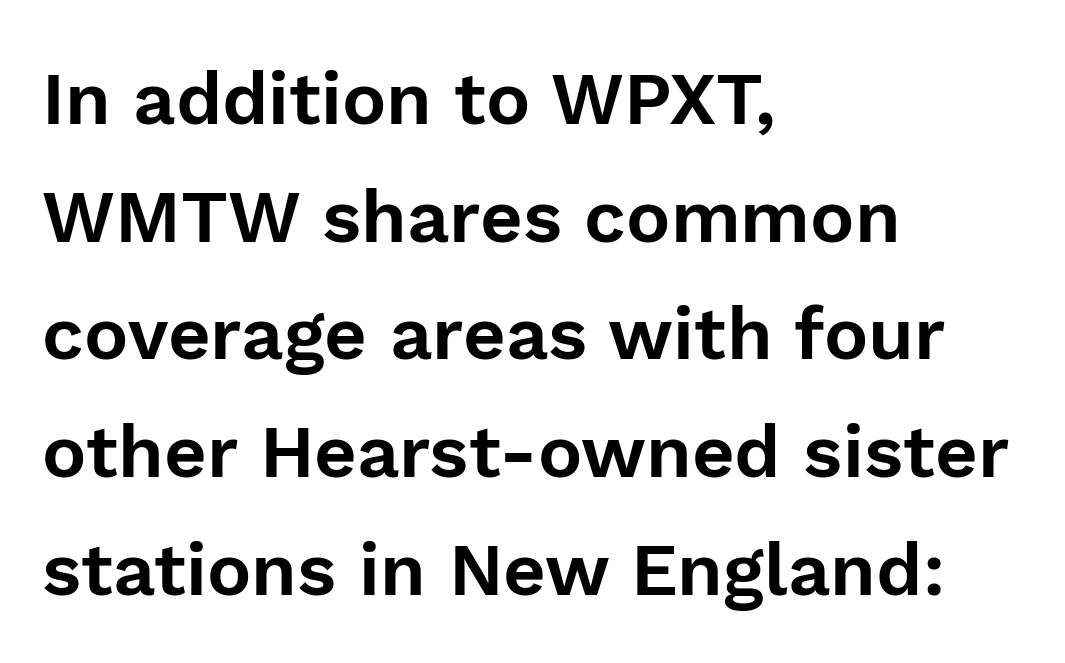
This sample uses plain, unmodified letter spacing. Teacher's note: observe the even left margin — that is flush-left alignment. Proportional: the letters do not fall into vertical columns. Is this a sans? Yes — the strokes have no serifs. The vertical gap from one line to the next is medium.
